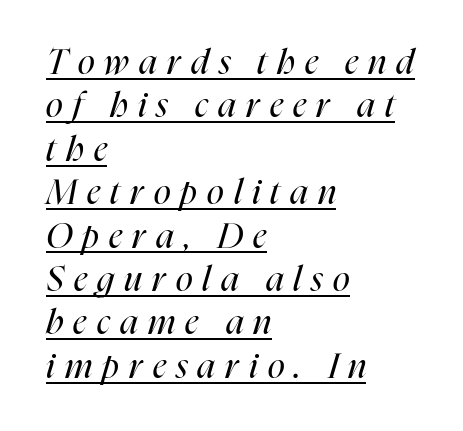
{"italic": "yes", "lean": "right", "slant_degrees": 16, "bold": "no", "weight": "regular", "width": "condensed", "stroke_contrast": "high", "x_height": "medium", "monospaced": "no", "underline": "yes", "align": "left", "line_spacing_ratio": 1.24, "letter_spacing": "wide", "letter_spacing_em": 0.29, "glyph_px": 35}
